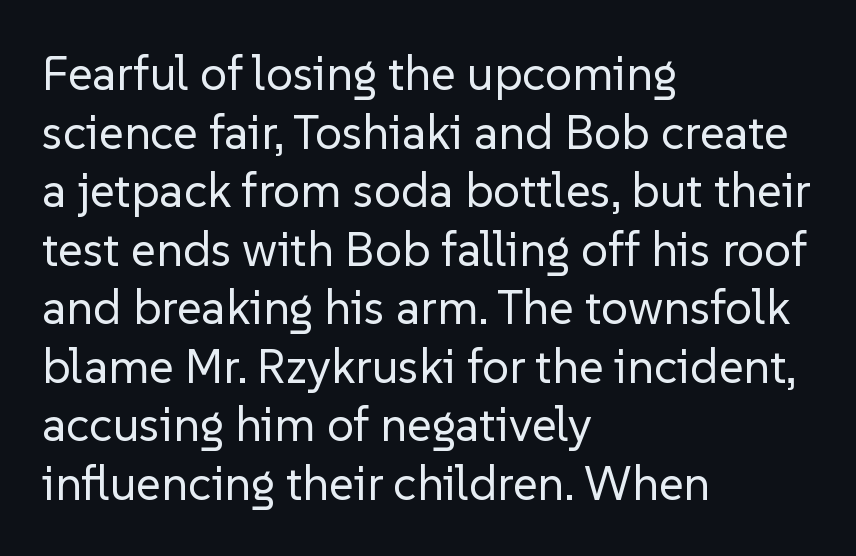
{"serif": "no", "italic": "no", "bold": "no", "weight": "regular", "width": "normal", "stroke_contrast": "low", "x_height": "medium", "monospaced": "no", "underline": "no", "align": "left", "line_spacing_ratio": 1.22, "letter_spacing": "normal", "letter_spacing_em": 0.0, "glyph_px": 48}
